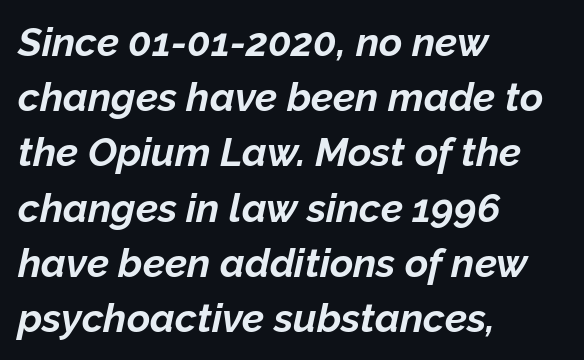
Q: Is the text bold? A: Yes.
Q: Is the text italic (slanted)? A: Yes, it leans right by about 12 degrees.
Q: Is the text underlined? A: No.
Q: How is the paragraph aligned? A: Left-aligned.
Q: Is the spacing between letters normal or unusually wide? A: Normal.
Q: Is the spacing between lines tight, normal or loose? A: Normal.
Q: Width (condensed, normal, or wide)? A: Normal.
Q: Stroke contrast? A: Low.
Q: x-height? A: Medium.
Q: Monospaced? A: No.
